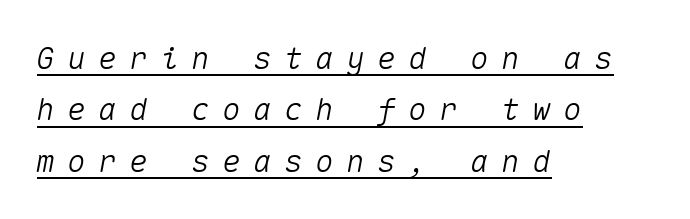
Q: Is the text italic (slanted)? A: Yes, it leans right by about 10 degrees.
Q: Is the text underlined? A: Yes.
Q: How is the paragraph aligned? A: Left-aligned.
Q: Is the spacing between letters normal or unusually wide? A: Unusually wide.
Q: Is the spacing between lines tight, normal or loose? A: Normal.
Q: Width (condensed, normal, or wide)? A: Normal.
Q: Stroke contrast? A: Medium.
Q: x-height? A: Medium.
Q: Monospaced? A: Yes.
